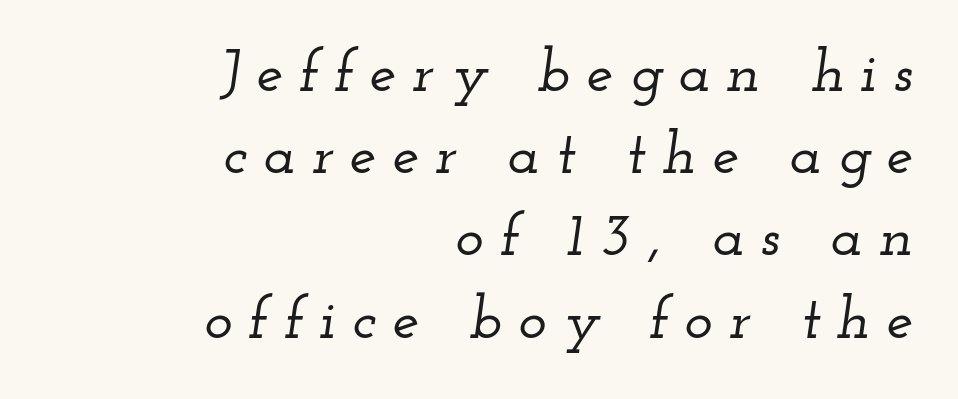
A flush-right, rag-left setting is used for this passage. Proportional: the letters do not fall into vertical columns. Would a proofreader flag this as italicized? Yes. The horizontal fit of the characters is loose and conspicuously gappy. Has an underline been added? It has not. Evenly set lines give the paragraph a standard silhouette.
